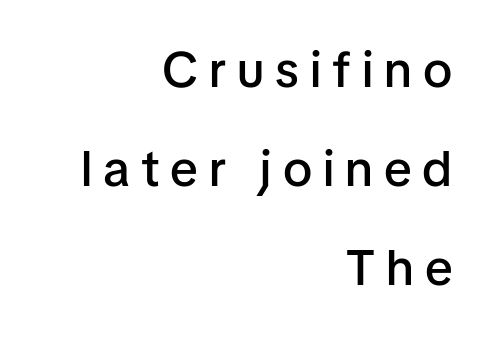
These lines are set flush right with a ragged left edge. A bit beefed up — I'd call it semibold rather than bold. Each row of text sits above clean, open space. Do the characters align in a grid? No, the font is proportional. These lines stand farther apart than default settings would place them. This is roman type, the default non-slanted kind.
